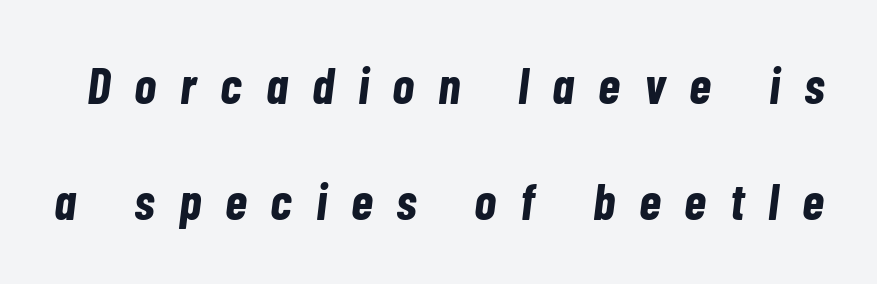
{"italic": "yes", "lean": "right", "slant_degrees": 7, "bold": "yes", "weight": "bold", "width": "condensed", "stroke_contrast": "low", "x_height": "medium", "monospaced": "no", "underline": "no", "line_spacing": "loose", "line_spacing_ratio": 2.27, "letter_spacing": "wide", "letter_spacing_em": 0.47, "glyph_px": 51}
